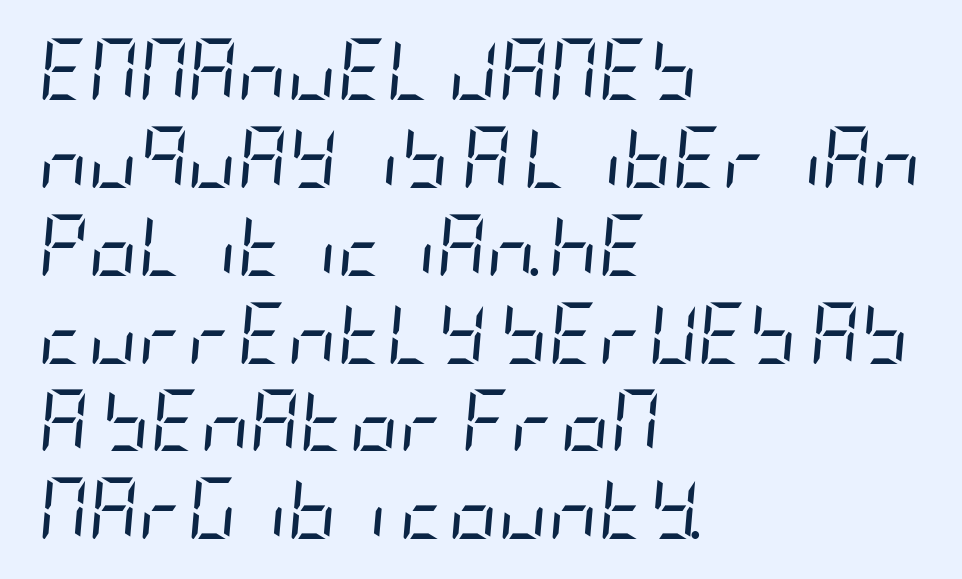
These lines keep a tight, regular rhythm from letter to letter. The characters are drawn with everyday or finer stroke widths. Type without underlining. Compared with ordinary roman type, these characters are visibly tilted. All the whitespace from short lines collects on the right.
